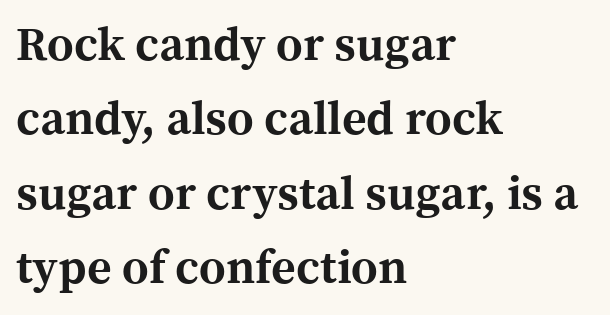
Stroke thickness is high; the sample reads as a true bold. The lettering holds an erect, upright posture throughout. Horizontally, the lines are justified to the leading edge only. These lines keep a tight, regular rhythm from letter to letter.
